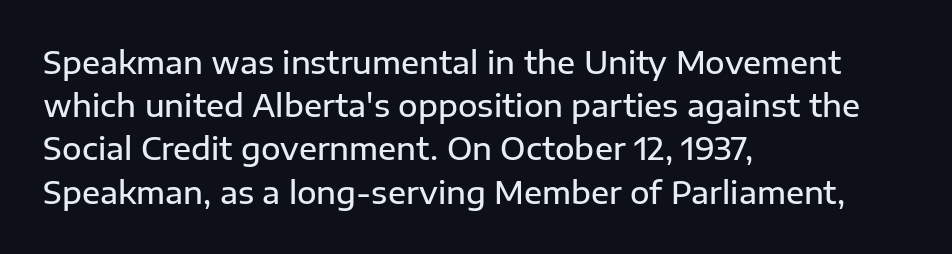
The image shows 30 px semibold sans-serif type, upright; set left-aligned, normal line spacing (1.44x), normal letter spacing, not underlined; low stroke contrast and a medium x-height.
